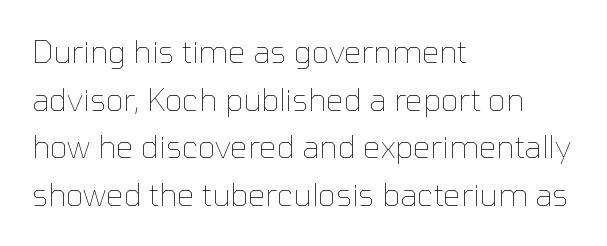
{"italic": "no", "bold": "no", "weight": "thin", "width": "normal", "stroke_contrast": "low", "x_height": "medium", "monospaced": "no", "underline": "no", "align": "left", "line_spacing": "normal", "line_spacing_ratio": 1.54, "letter_spacing": "normal", "letter_spacing_em": 0.0, "glyph_px": 31}
